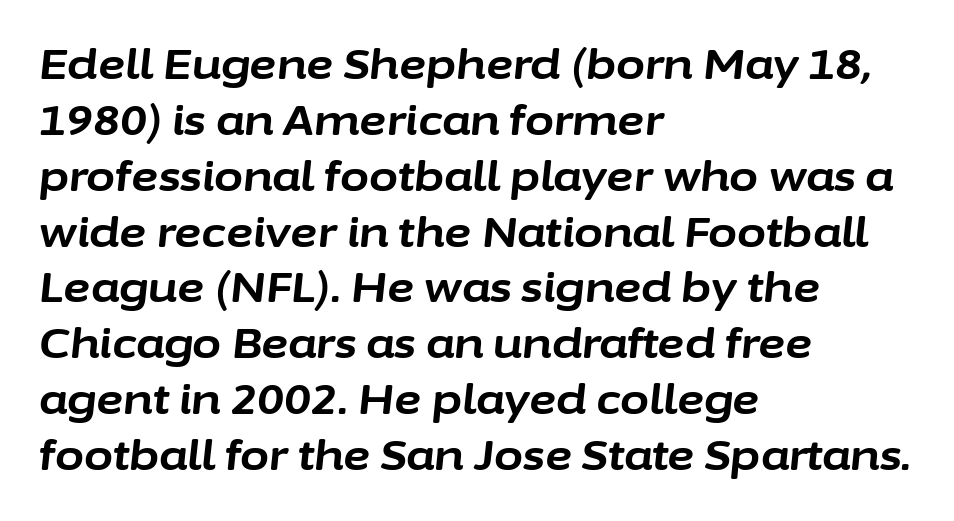
{"italic": "yes", "lean": "right", "slant_degrees": 6, "bold": "yes", "weight": "bold", "width": "normal", "stroke_contrast": "low", "x_height": "medium", "monospaced": "no", "underline": "no", "align": "left", "line_spacing": "normal", "line_spacing_ratio": 1.33, "letter_spacing": "normal", "letter_spacing_em": 0.0, "glyph_px": 42}
